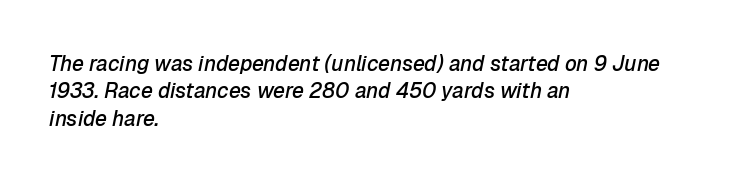
Q: Is the text bold? A: Semi-bold.
Q: Is the text italic (slanted)? A: Yes, it leans right by about 12 degrees.
Q: Is the text underlined? A: No.
Q: How is the paragraph aligned? A: Left-aligned.
Q: Is the spacing between letters normal or unusually wide? A: Normal.
Q: Is the spacing between lines tight, normal or loose? A: Normal.
